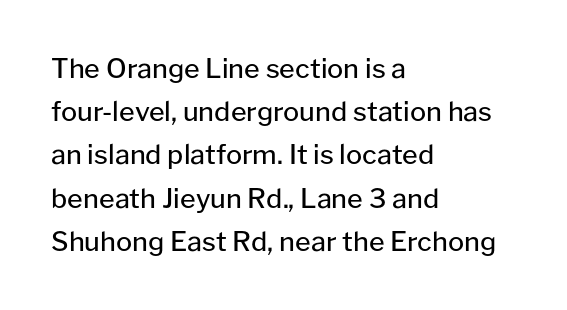
Q: Is the text bold? A: No.
Q: Is the text italic (slanted)? A: No, it is upright.
Q: Is the text underlined? A: No.
Q: How is the paragraph aligned? A: Left-aligned.
Q: Is the spacing between letters normal or unusually wide? A: Normal.
Q: Is the spacing between lines tight, normal or loose? A: Normal.
